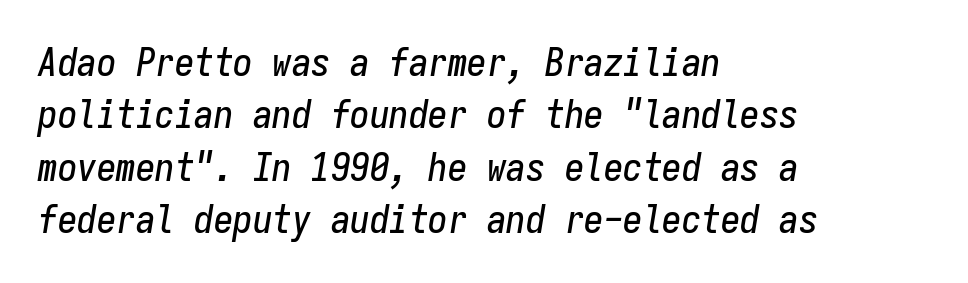
Think of a typewriter: that constant character pitch is what you see here. The passage shown is not underscored anywhere. This rendering leaves character spacing at its baseline value. All the whitespace from short lines collects on the right. If you drew a line through each stem, it would be angled.
